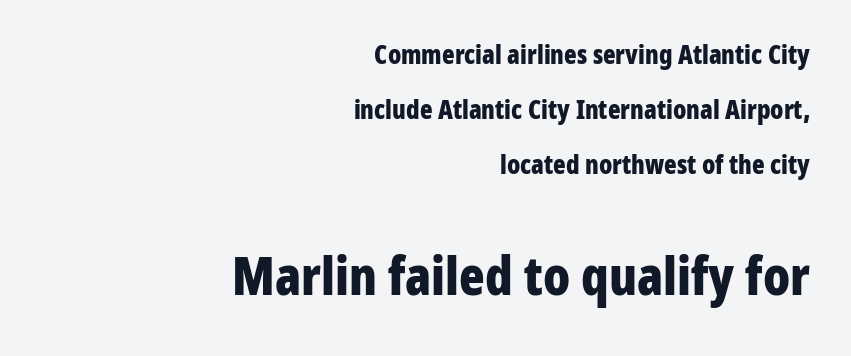
{"serif": "no", "italic": "no", "bold": "yes", "weight": "bold", "width": "condensed", "stroke_contrast": "low", "x_height": "medium", "monospaced": "no", "underline": "no", "align": "right", "line_spacing": "loose", "line_spacing_ratio": 2.11, "letter_spacing": "normal", "letter_spacing_em": 0.0, "larger_block": "second", "size_ratio": 2.04, "glyph_px": 53}
